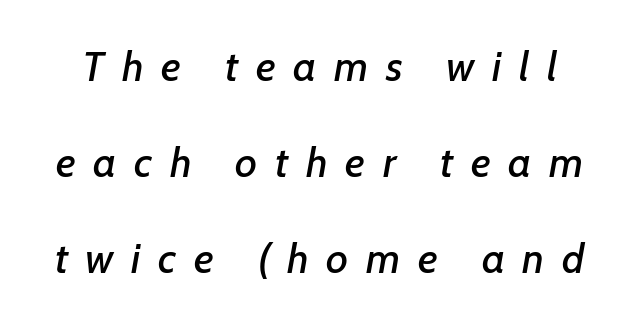
{"italic": "yes", "lean": "right", "slant_degrees": 7, "width": "normal", "stroke_contrast": "low", "x_height": "medium", "monospaced": "no", "underline": "no", "line_spacing": "loose", "line_spacing_ratio": 2.28, "letter_spacing": "wide", "letter_spacing_em": 0.42, "glyph_px": 42}
